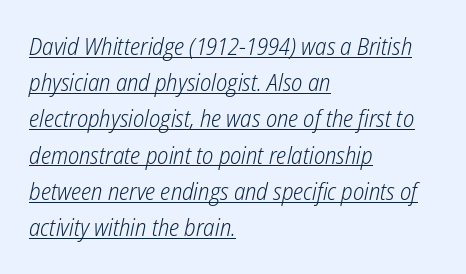
{"italic": "yes", "lean": "right", "slant_degrees": 12, "bold": "no", "underline": "yes", "align": "left", "line_spacing": "normal", "line_spacing_ratio": 1.51, "letter_spacing": "normal", "letter_spacing_em": 0.0, "glyph_px": 24}
